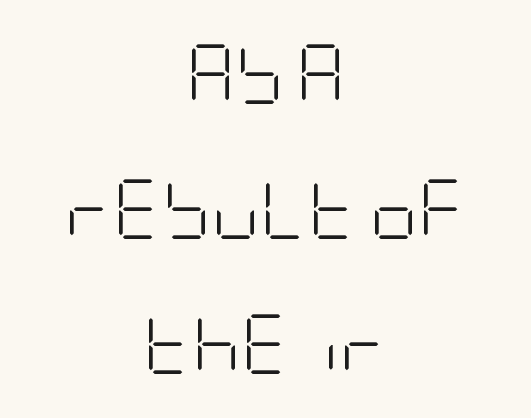
The image shows 60 px light, condensed sans-serif type, upright; set centered, loose line spacing (2.25x), normal letter spacing, not underlined; low stroke contrast and a large x-height.
